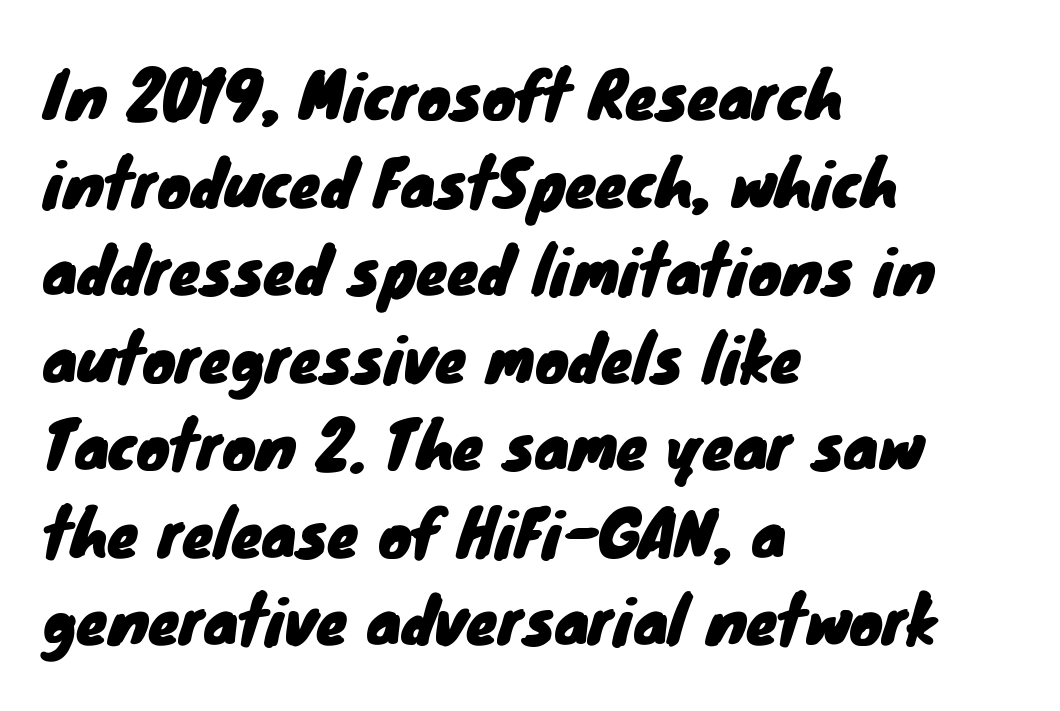
The rendering uses natural spacing where letterforms have individual widths. The rendering uses a moderate line-height, typical for paragraphs. Decoration check: the copy has no underline. Horizontal alignment here is leftward, the default for most running prose.
